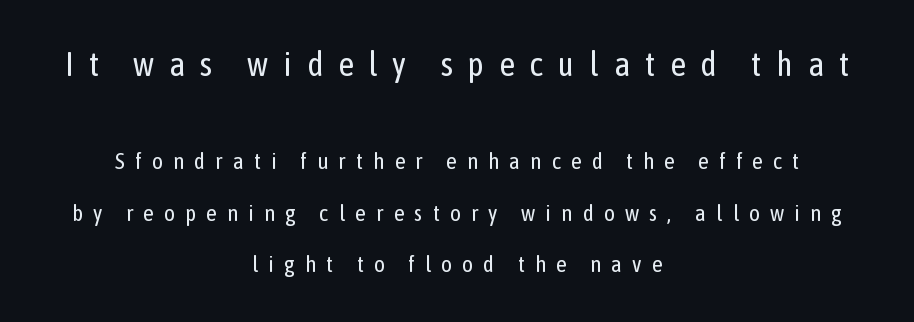
{"serif": "no", "italic": "no", "bold": "no", "weight": "regular", "width": "condensed", "stroke_contrast": "low", "x_height": "medium", "monospaced": "no", "underline": "no", "align": "center", "line_spacing": "loose", "line_spacing_ratio": 2.24, "letter_spacing": "wide", "letter_spacing_em": 0.44, "larger_block": "first", "size_ratio": 1.48, "glyph_px": 34}
